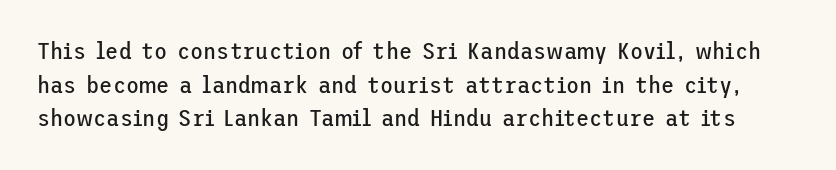
Q: Is the text bold? A: No.
Q: Is the text italic (slanted)? A: No, it is upright.
Q: Is the text underlined? A: No.
Q: Is the spacing between letters normal or unusually wide? A: Normal.
Q: Is the spacing between lines tight, normal or loose? A: Normal.
